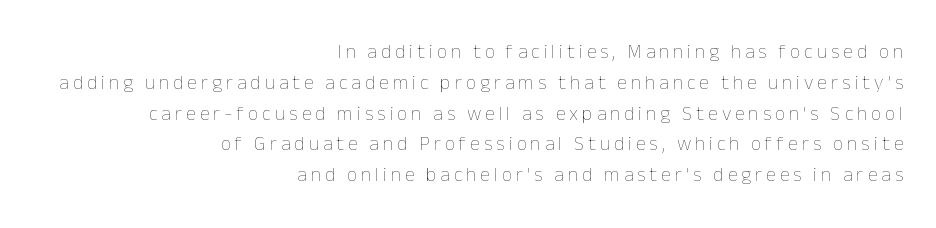
The image shows 20 px text type, upright; set right-aligned, normal line spacing (1.54x), unusually wide letter spacing (+0.2 em), not underlined.
